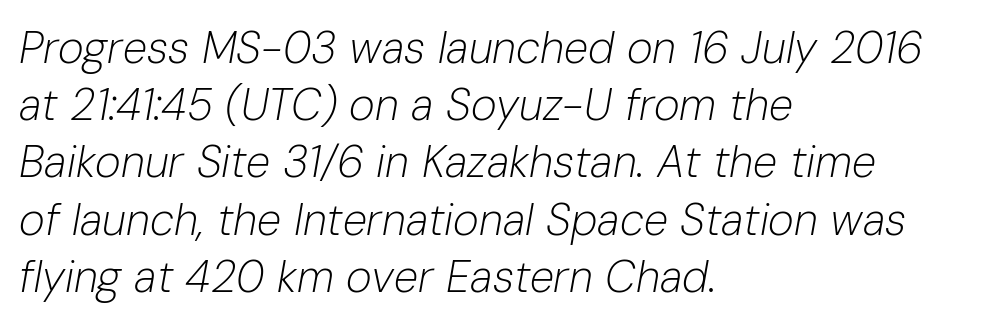
{"italic": "yes", "lean": "right", "slant_degrees": 10, "bold": "no", "weight": "light", "width": "normal", "stroke_contrast": "low", "x_height": "medium", "monospaced": "no", "underline": "no", "align": "left", "line_spacing": "normal", "line_spacing_ratio": 1.3, "letter_spacing": "normal", "letter_spacing_em": 0.0, "glyph_px": 44}
